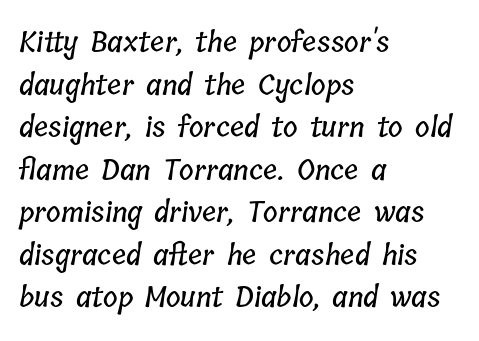
The image shows 28 px condensed type; set left-aligned, normal line spacing (1.52x), normal letter spacing, not underlined; low stroke contrast and a medium x-height.
